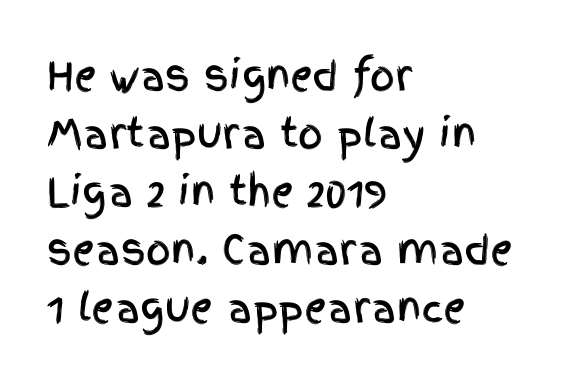
The image shows 39 px condensed sans-serif type, upright; set left-aligned, normal line spacing (1.49x), normal letter spacing, not underlined; a large x-height.
